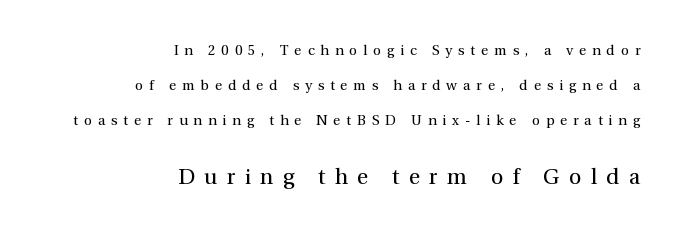
Q: Is the text bold? A: No.
Q: Is the text italic (slanted)? A: No, it is upright.
Q: Is the text underlined? A: No.
Q: How is the paragraph aligned? A: Right-aligned.
Q: Is the spacing between letters normal or unusually wide? A: Unusually wide.
Q: Is the spacing between lines tight, normal or loose? A: Loose.
Q: Which block of text is set in a larger size, the first (top) or the second (bottom)? A: The second (bottom) one.
